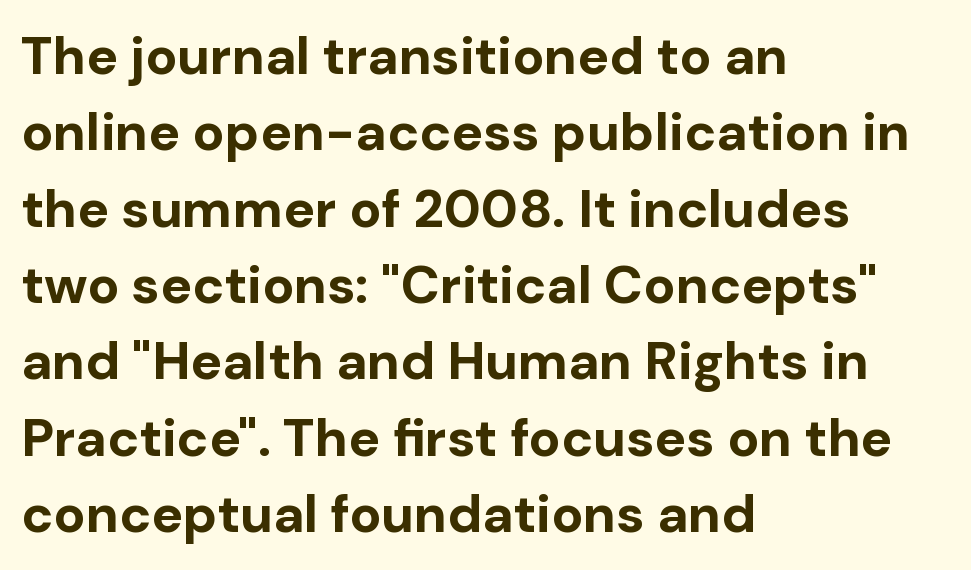
Q: Is the text bold? A: Yes.
Q: Is the text italic (slanted)? A: No, it is upright.
Q: Is the typeface a serif or a sans-serif typeface? A: Sans-serif.
Q: Is the text underlined? A: No.
Q: How is the paragraph aligned? A: Left-aligned.
Q: Is the spacing between letters normal or unusually wide? A: Normal.
Q: Is the spacing between lines tight, normal or loose? A: Normal.
Q: Width (condensed, normal, or wide)? A: Normal.
Q: Stroke contrast? A: Low.
Q: x-height? A: Medium.
Q: Monospaced? A: No.
